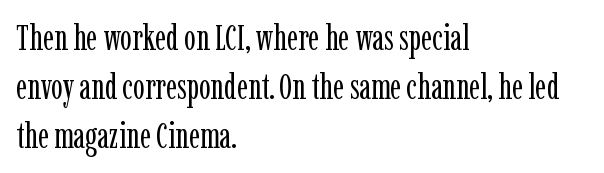
Q: Is the text bold? A: No.
Q: Is the text italic (slanted)? A: No, it is upright.
Q: Is the typeface a serif or a sans-serif typeface? A: Serif.
Q: Is the text underlined? A: No.
Q: How is the paragraph aligned? A: Left-aligned.
Q: Is the spacing between letters normal or unusually wide? A: Normal.
Q: Is the spacing between lines tight, normal or loose? A: Normal.
Q: Width (condensed, normal, or wide)? A: Condensed.
Q: Stroke contrast? A: Low.
Q: x-height? A: Medium.
Q: Monospaced? A: No.
